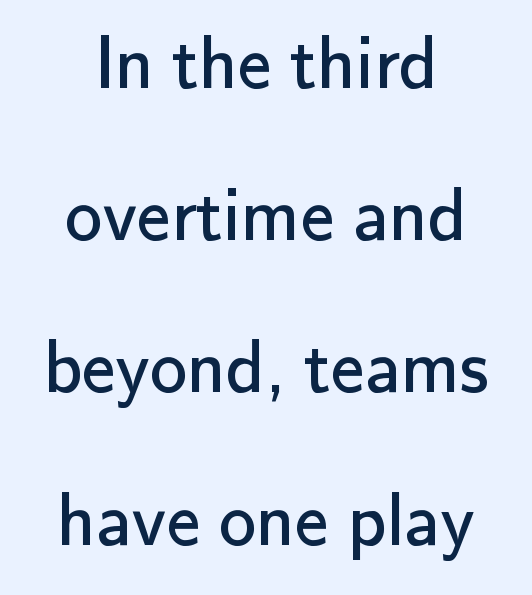
Q: Is the text bold? A: No.
Q: Is the text italic (slanted)? A: No, it is upright.
Q: Is the typeface a serif or a sans-serif typeface? A: Sans-serif.
Q: Is the text underlined? A: No.
Q: Is the spacing between letters normal or unusually wide? A: Normal.
Q: Is the spacing between lines tight, normal or loose? A: Loose.
Q: Width (condensed, normal, or wide)? A: Normal.
Q: Stroke contrast? A: Low.
Q: x-height? A: Small.
Q: Monospaced? A: No.
